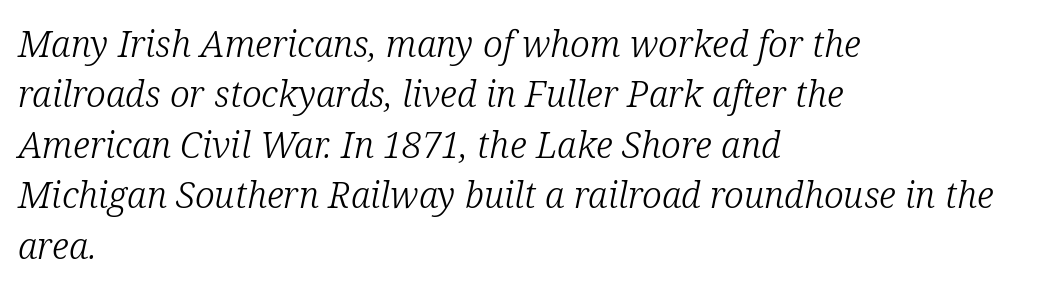
Caption: standard tracking, unaltered. Regarding leading, the lines here are spaced in the standard way. This sample uses a serif face. Each row of text sits above clean, open space.
